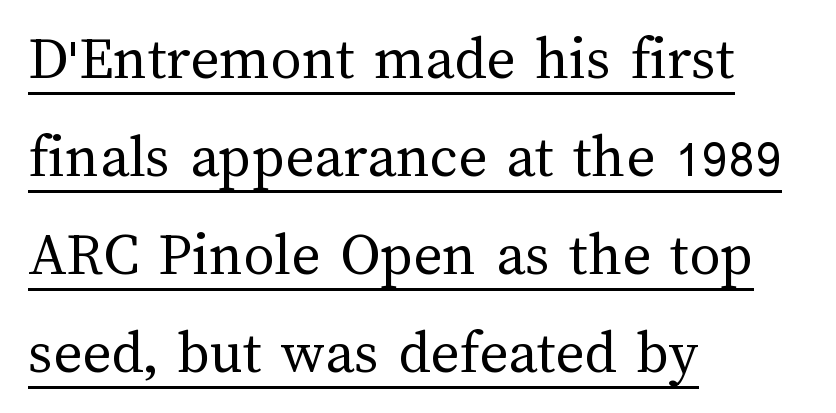
The passage shown has conventional tracking throughout. This is the regular roman posture of the typeface. This rendering features underlined lettering. A typesetter would call this proportional, since set widths differ per character. The strokes are not fattened; the text isn't bold.
